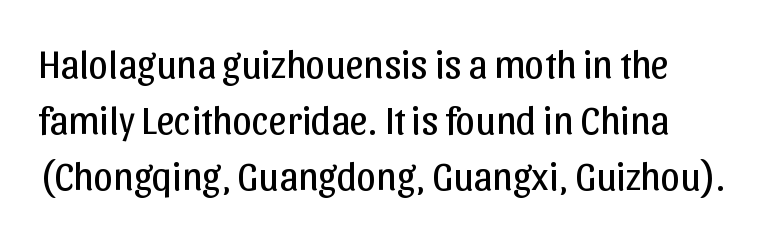
The image shows 39 px regular-weight sans-serif type, upright; set normal line spacing (1.44x), normal letter spacing, not underlined; low stroke contrast and a medium x-height.
